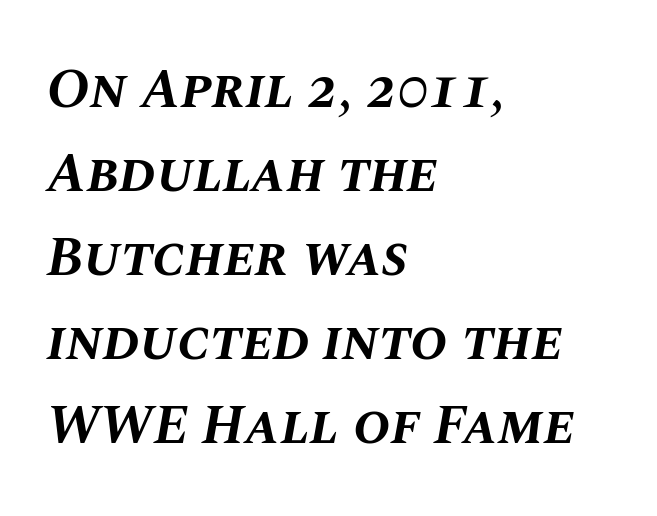
{"italic": "yes", "lean": "right", "slant_degrees": 10, "bold": "yes", "weight": "bold", "width": "normal", "stroke_contrast": "medium", "x_height": "large", "monospaced": "no", "underline": "no", "align": "left", "line_spacing": "normal", "line_spacing_ratio": 1.5, "letter_spacing": "normal", "letter_spacing_em": 0.0, "glyph_px": 56}
